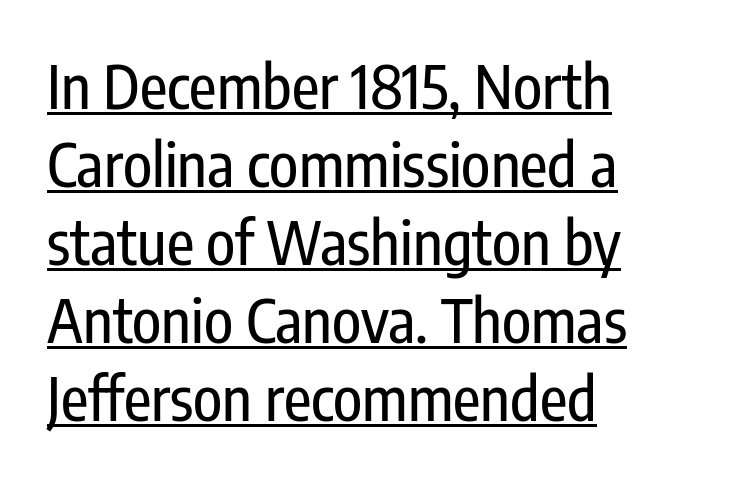
Q: Is the text italic (slanted)? A: No, it is upright.
Q: Is the typeface a serif or a sans-serif typeface? A: Sans-serif.
Q: Is the text underlined? A: Yes.
Q: How is the paragraph aligned? A: Left-aligned.
Q: Is the spacing between letters normal or unusually wide? A: Normal.
Q: Is the spacing between lines tight, normal or loose? A: Normal.
Q: Width (condensed, normal, or wide)? A: Condensed.
Q: Stroke contrast? A: Low.
Q: x-height? A: Medium.
Q: Monospaced? A: No.
